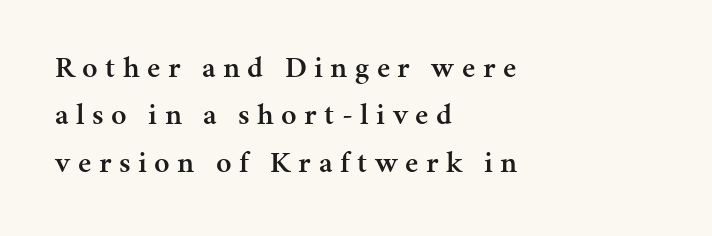
{"serif": "yes", "italic": "no", "bold": "semi", "weight": "semibold", "width": "normal", "stroke_contrast": "medium", "x_height": "medium", "monospaced": "no", "underline": "no", "align": "left", "line_spacing": "normal", "line_spacing_ratio": 1.58, "letter_spacing": "wide", "letter_spacing_em": 0.25, "glyph_px": 30}
